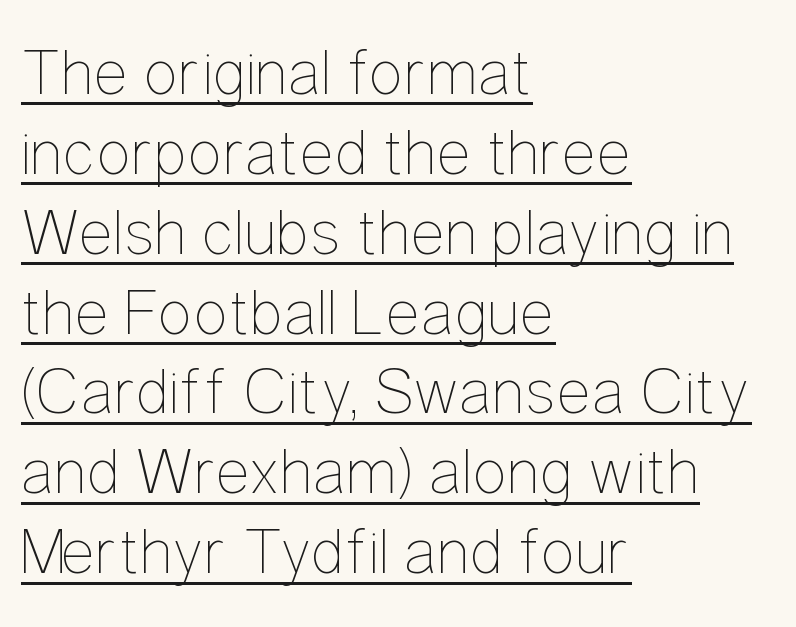
The image shows 66 px thin, condensed type, upright; set left-aligned, line spacing 1.21x, normal letter spacing, underlined; low stroke contrast and a medium x-height.
